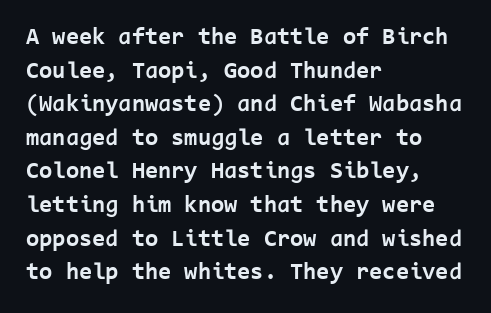
Any mark beneath the type? The region is blank. Regular leading. The face used here is rendered with its standard letterfit. These words are printed bold, with thick strokes throughout. Italic? Not at all — the glyphs are vertical. Left-aligned paragraph, ragged on the right.
